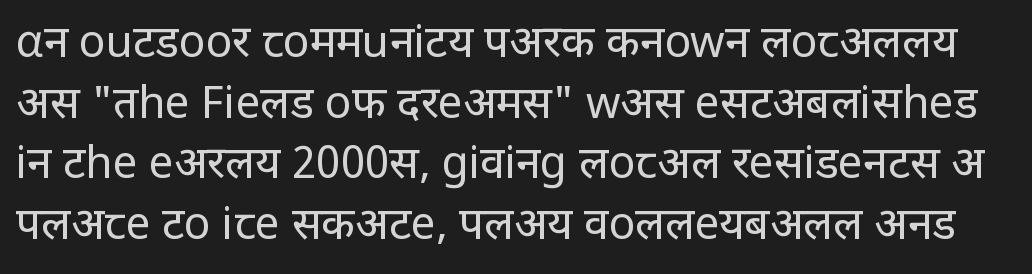
The image shows 44 px regular-weight sans-serif type, upright; set normal line spacing (1.38x), normal letter spacing, not underlined; low stroke contrast and a large x-height.
